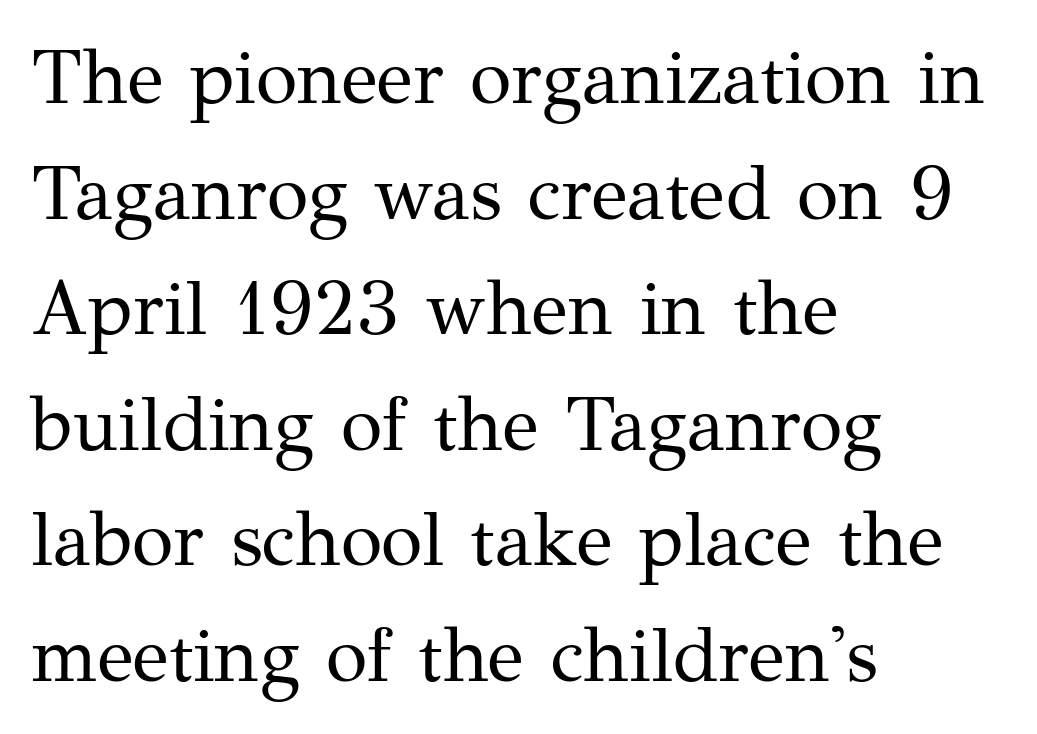
Weight: in the light-to-regular range. Underlining? Definitely not there. This sample keeps an unexceptional amount of space between lines. Think of a printed novel: that variable character pitch is what you see here. Casual observation: everything's shoved over to the left. Letter spacing: default.
